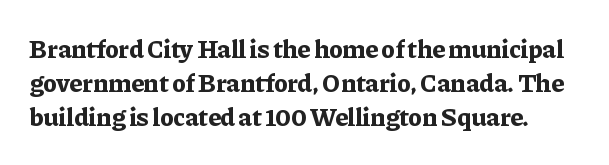
{"italic": "no", "bold": "yes", "underline": "no", "line_spacing": "normal", "line_spacing_ratio": 1.31, "letter_spacing": "normal", "letter_spacing_em": 0.0, "glyph_px": 26}
